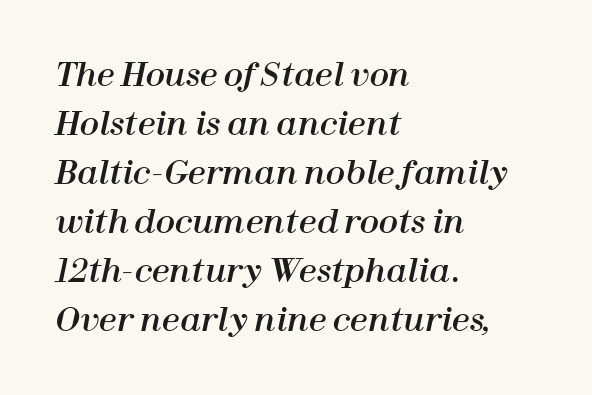
Q: Is the text italic (slanted)? A: Yes, it leans right by about 12 degrees.
Q: Is the text underlined? A: No.
Q: How is the paragraph aligned? A: Left-aligned.
Q: Is the spacing between letters normal or unusually wide? A: Normal.
Q: Is the spacing between lines tight, normal or loose? A: Normal.
Q: Width (condensed, normal, or wide)? A: Normal.
Q: Stroke contrast? A: High.
Q: x-height? A: Medium.
Q: Monospaced? A: No.
